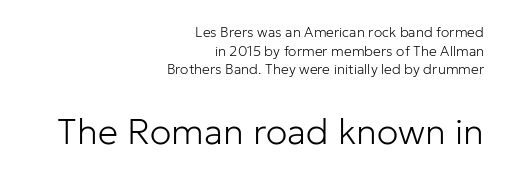
No extra tracking has been applied to these lines. Posture: vertical. Nothing sits at the stroke ends, so this counts as sans-serif. The passage shown is not underscored anywhere. The letters in the lower block stand taller than those in the block above.
